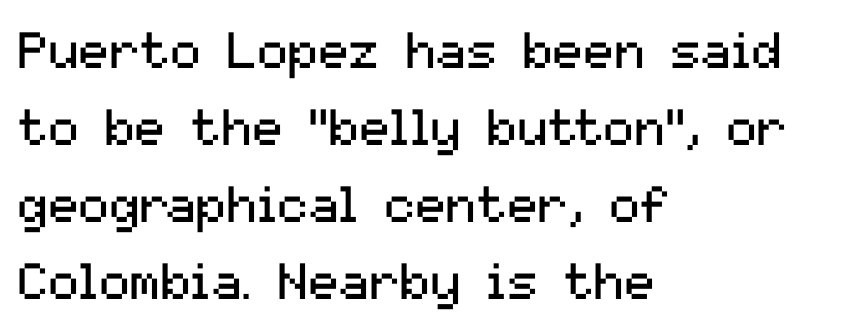
Q: Is the text bold? A: No.
Q: Is the text italic (slanted)? A: No, it is upright.
Q: Is the typeface a serif or a sans-serif typeface? A: Sans-serif.
Q: Is the text underlined? A: No.
Q: How is the paragraph aligned? A: Left-aligned.
Q: Is the spacing between letters normal or unusually wide? A: Normal.
Q: Is the spacing between lines tight, normal or loose? A: Normal.
Q: Width (condensed, normal, or wide)? A: Normal.
Q: Stroke contrast? A: Medium.
Q: x-height? A: Medium.
Q: Monospaced? A: No.
